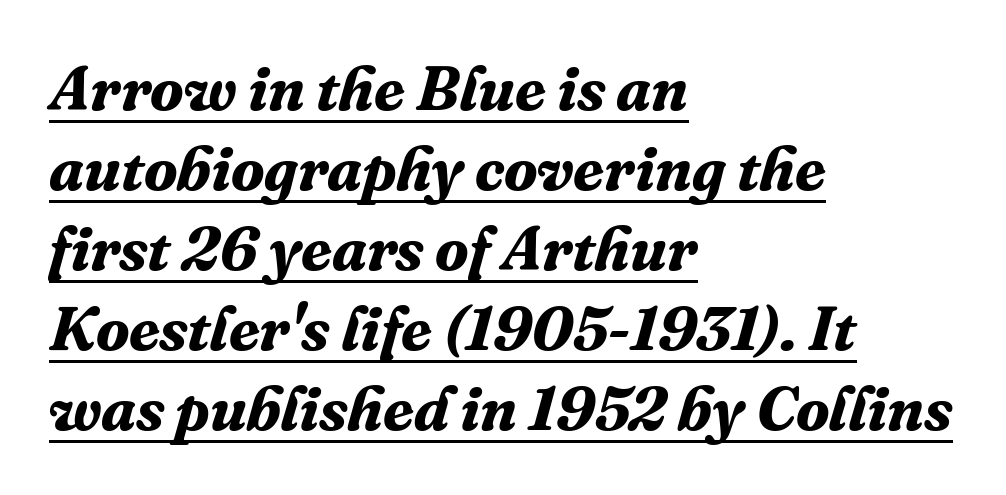
Q: Is the text bold? A: Yes.
Q: Is the text italic (slanted)? A: Yes, it leans right by about 16 degrees.
Q: Is the typeface a serif or a sans-serif typeface? A: Serif.
Q: Is the text underlined? A: Yes.
Q: How is the paragraph aligned? A: Left-aligned.
Q: Is the spacing between letters normal or unusually wide? A: Normal.
Q: Is the spacing between lines tight, normal or loose? A: Normal.
Q: Width (condensed, normal, or wide)? A: Normal.
Q: Stroke contrast? A: Medium.
Q: x-height? A: Medium.
Q: Monospaced? A: No.
